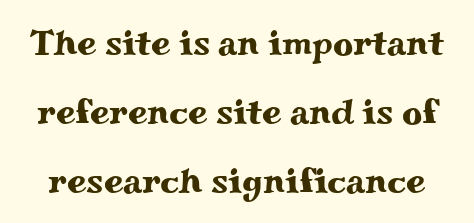
The image shows 35 px wide serif type, upright; set loose line spacing (1.97x), normal letter spacing, not underlined; medium stroke contrast and a small x-height.
